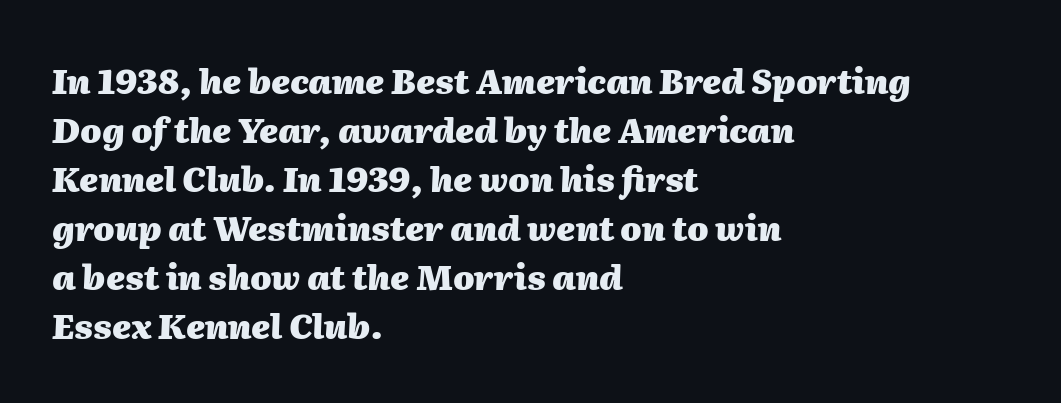
These lines are rendered in a variable-pitch font. These lines keep a tight, regular rhythm from letter to letter. The words here are not underlined. The ragged edge is on the right, which tells us the setting is flush left.
